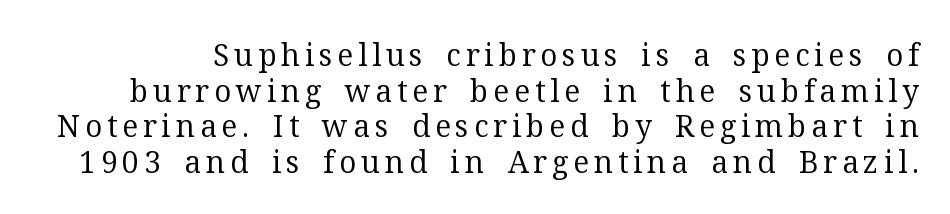
Q: Is the text bold? A: No.
Q: Is the text italic (slanted)? A: No, it is upright.
Q: Is the typeface a serif or a sans-serif typeface? A: Serif.
Q: Is the text underlined? A: No.
Q: Width (condensed, normal, or wide)? A: Normal.
Q: Stroke contrast? A: Medium.
Q: x-height? A: Medium.
Q: Monospaced? A: No.
